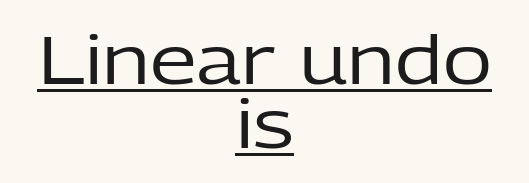
You could not count columns in this text — the font is proportionally spaced. Students, note that the glyphs here touch the page at normal intervals. The passage shown is typeset with a sans-serif family. The rendering positions every line midway between the sides. Regarding leading, the lines here are crowded together.
